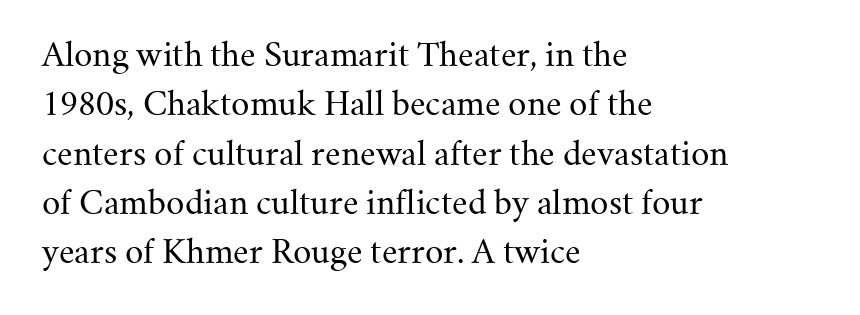
The image shows 32 px regular-weight serif type, upright; set left-aligned, normal line spacing (1.54x), normal letter spacing, not underlined; medium stroke contrast and a small x-height.
